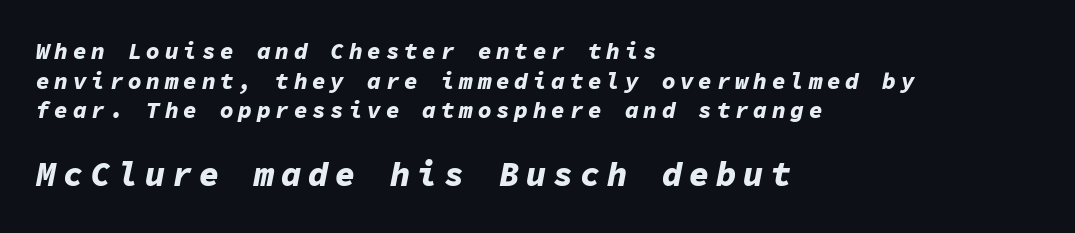
The image shows 34 px bold type, italic (leaning right), monospaced; set left-aligned, normal line spacing (1.29x), unusually wide letter spacing (+0.2 em), not underlined; the second (bottom) block is 1.48x larger; low stroke contrast and a medium x-height.
